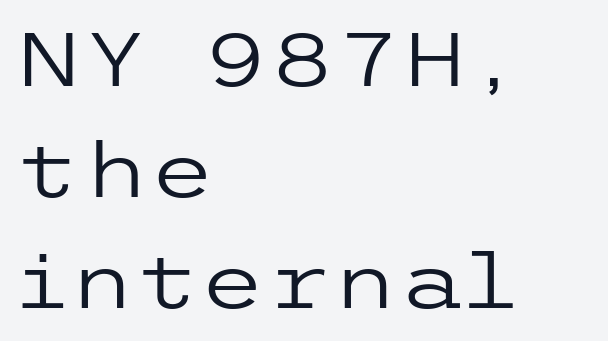
Q: Is the text bold? A: No.
Q: Is the text italic (slanted)? A: No, it is upright.
Q: Is the typeface a serif or a sans-serif typeface? A: Sans-serif.
Q: Is the text underlined? A: No.
Q: How is the paragraph aligned? A: Left-aligned.
Q: Is the spacing between letters normal or unusually wide? A: Normal.
Q: Is the spacing between lines tight, normal or loose? A: Normal.
Q: Width (condensed, normal, or wide)? A: Wide.
Q: Stroke contrast? A: Low.
Q: x-height? A: Medium.
